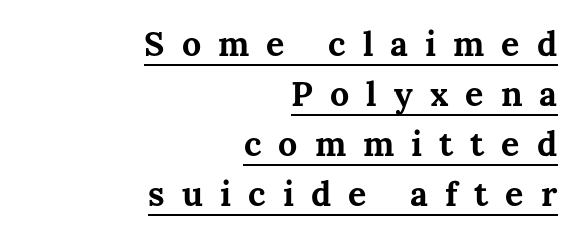
Every stem runs plumb, perpendicular to the baseline. The font is running at its bold setting. Somebody hit Ctrl+U on this one — the words are underlined. These lines sit exactly where default settings would place them.
